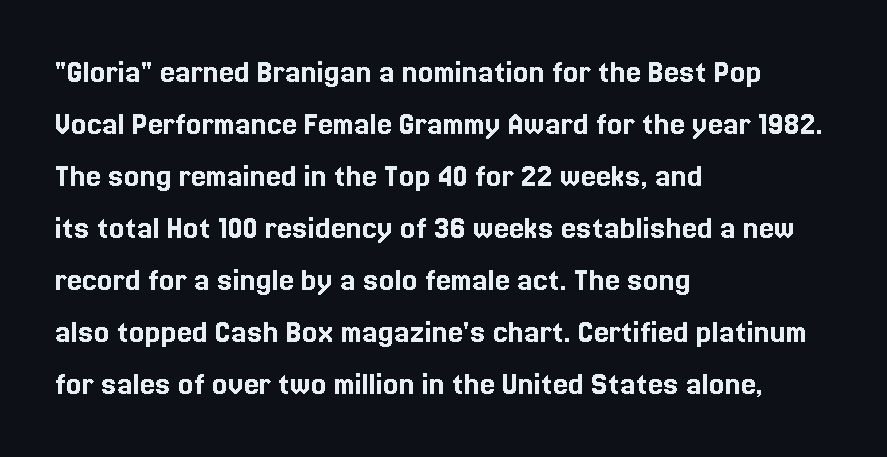
The image shows 34 px text type, upright; set left-aligned, normal line spacing (1.53x), normal letter spacing, not underlined; a medium x-height.
